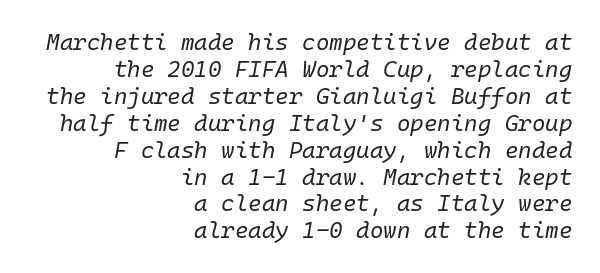
Weight class: somewhere from thin through regular. The string is rendered with underlining switched off. This sample uses an oblique cut, with every glyph tilted off the vertical. The face used here is rendered with its standard letterfit. A student would call this right alignment; a typographer would say flush right, rag left.
